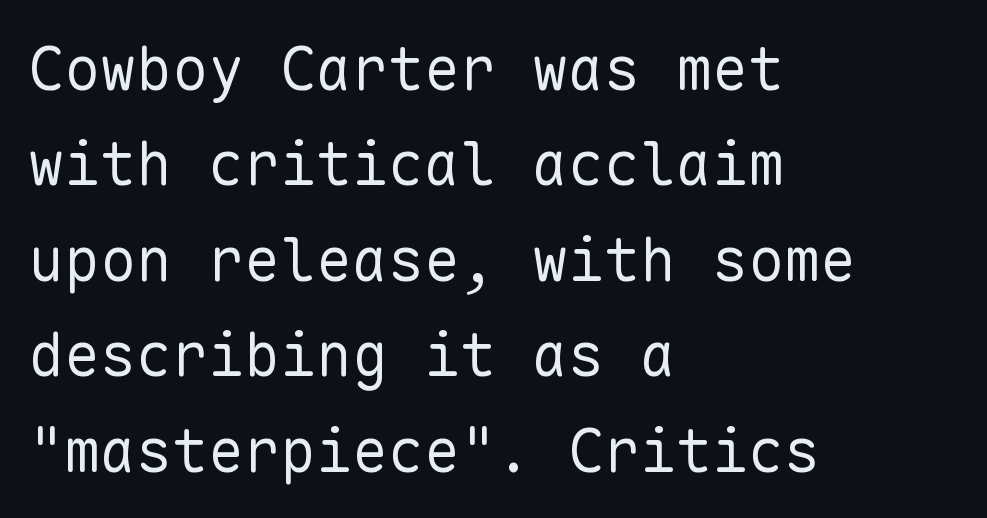
The image shows 60 px regular-weight sans-serif type, upright, monospaced; set left-aligned, normal line spacing (1.59x), normal letter spacing, not underlined; low stroke contrast and a medium x-height.
